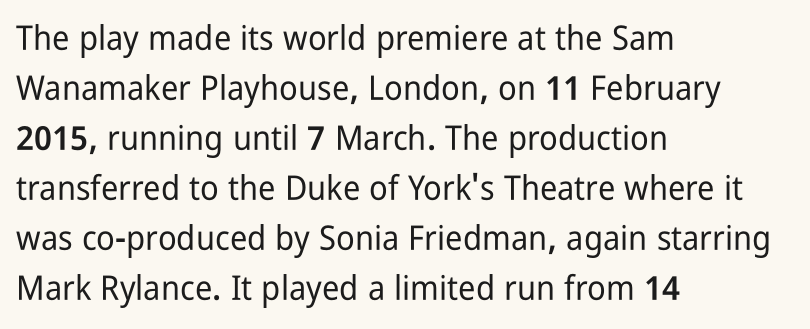
Q: Is the text italic (slanted)? A: No, it is upright.
Q: Is the typeface a serif or a sans-serif typeface? A: Sans-serif.
Q: Is the text underlined? A: No.
Q: How is the paragraph aligned? A: Left-aligned.
Q: Is the spacing between letters normal or unusually wide? A: Normal.
Q: Is the spacing between lines tight, normal or loose? A: Normal.
Q: Width (condensed, normal, or wide)? A: Condensed.
Q: Stroke contrast? A: Low.
Q: x-height? A: Medium.
Q: Monospaced? A: No.
